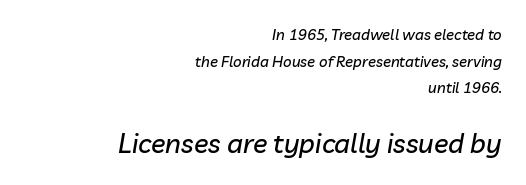
{"italic": "yes", "lean": "right", "slant_degrees": 10, "underline": "no", "align": "right", "line_spacing_ratio": 1.77, "letter_spacing": "normal", "letter_spacing_em": 0.0, "larger_block": "second", "size_ratio": 1.8, "glyph_px": 27}
